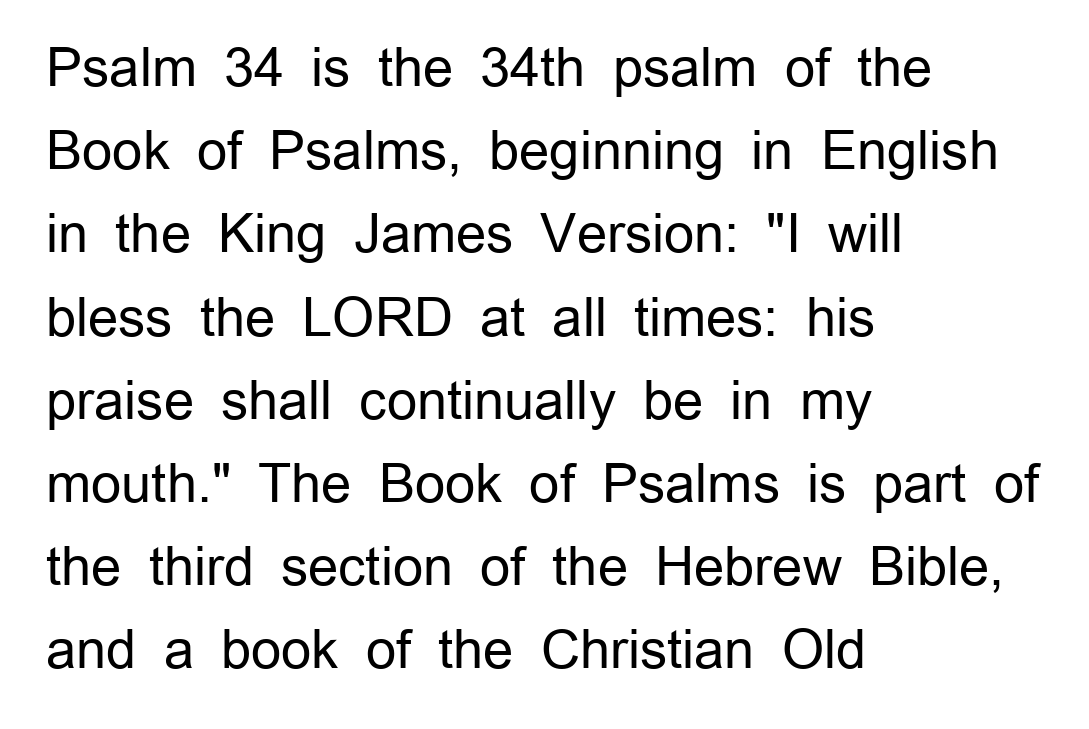
This rendering leaves character spacing at its baseline value. The passage is arranged the way most books set body copy — flush left. Successive baselines arrive at the customary interval. Has an underline been added? It has not. The axis of the letterforms is exactly vertical. This is sans-serif lettering, the kind often seen on screens and signage.
